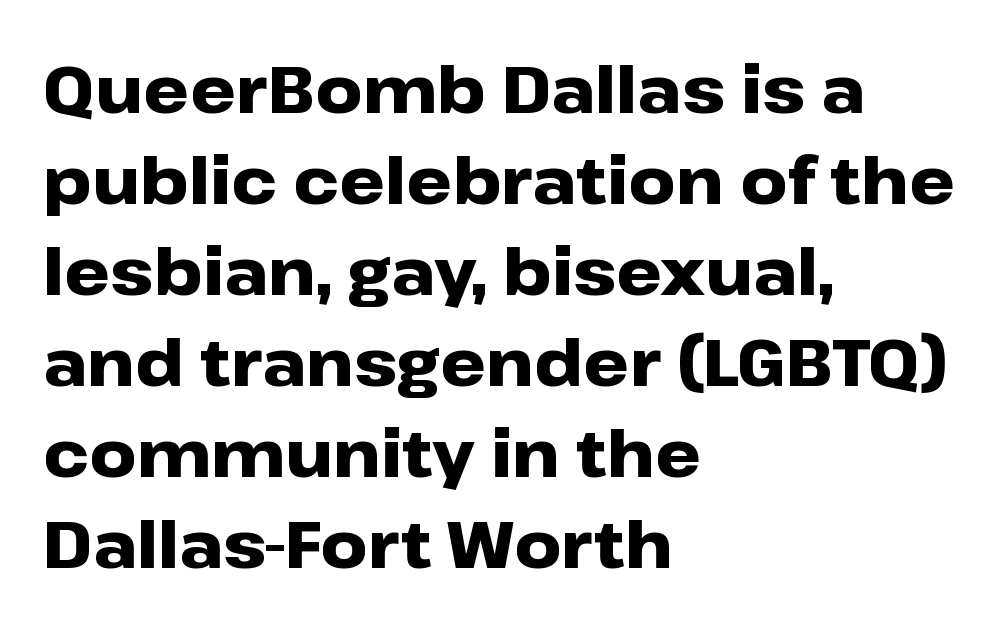
Q: Is the text bold? A: Yes.
Q: Is the text italic (slanted)? A: No, it is upright.
Q: Is the typeface a serif or a sans-serif typeface? A: Sans-serif.
Q: Is the text underlined? A: No.
Q: How is the paragraph aligned? A: Left-aligned.
Q: Is the spacing between letters normal or unusually wide? A: Normal.
Q: Is the spacing between lines tight, normal or loose? A: Normal.
Q: Width (condensed, normal, or wide)? A: Wide.
Q: Stroke contrast? A: Low.
Q: x-height? A: Medium.
Q: Monospaced? A: No.
